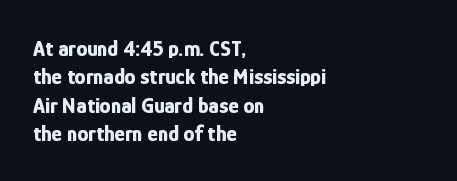
This is the regular roman posture of the typeface. The lines in this sample share a left origin and differ only in where they stop. Standard letterfit; no display-style spreading of the glyphs. Heavy-handed strokes throughout: this text is bold. The space directly below the letters is spotless.
